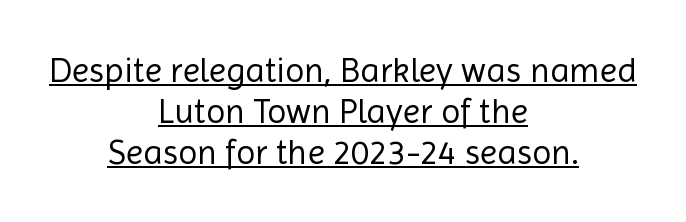
The image shows 35 px regular-weight sans-serif type, upright; set centered, line spacing 1.17x, normal letter spacing, underlined; a medium x-height.
